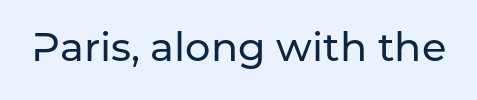
The image shows 40 px sans-serif type, upright; set normal letter spacing, not underlined; low stroke contrast and a medium x-height.
